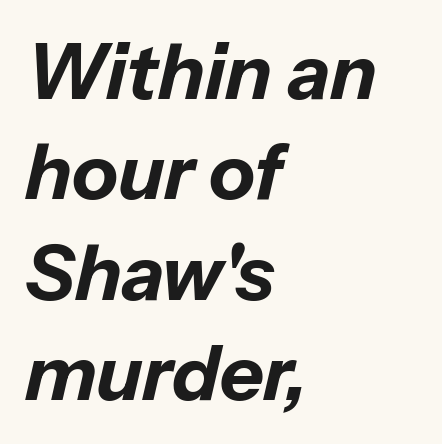
{"italic": "yes", "lean": "right", "slant_degrees": 13, "bold": "yes", "weight": "bold", "width": "normal", "stroke_contrast": "low", "x_height": "medium", "monospaced": "no", "underline": "no", "align": "left", "line_spacing": "normal", "line_spacing_ratio": 1.32, "letter_spacing": "normal", "letter_spacing_em": 0.0, "glyph_px": 76}
